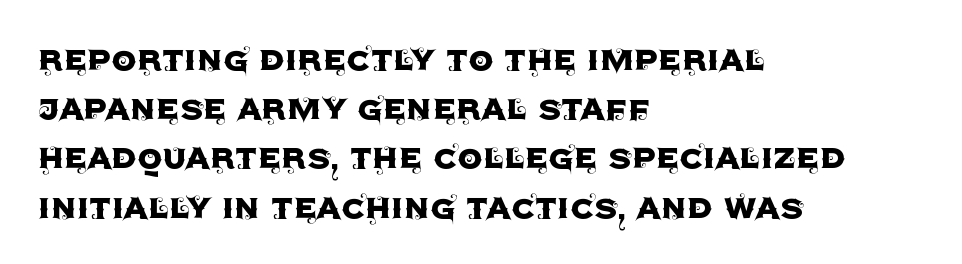
The image shows 40 px sans-serif type, upright; set left-aligned, line spacing 1.23x, normal letter spacing, not underlined; a large x-height.
